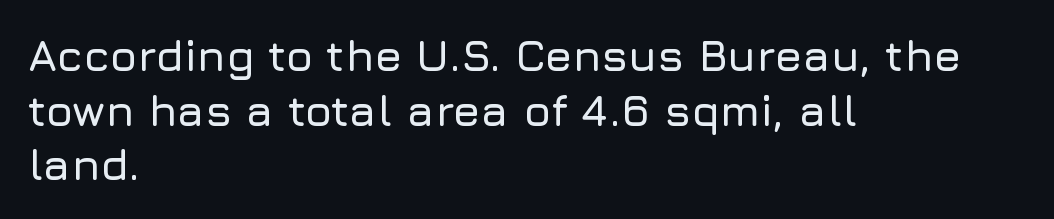
The image shows 44 px sans-serif type, upright; set left-aligned, line spacing 1.24x, normal letter spacing, not underlined; low stroke contrast and a medium x-height.
